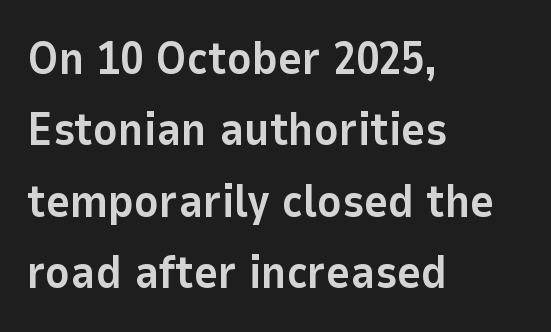
The glyphs in this specimen are sans serif. Short note: letters normally spaced. The rag falls on the right side of this text block. Is the type bold? Yes — the strokes are clearly thick and heavy.
